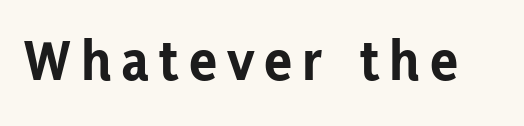
{"serif": "no", "italic": "no", "bold": "yes", "weight": "bold", "width": "normal", "stroke_contrast": "low", "x_height": "medium", "monospaced": "no", "underline": "no", "glyph_px": 59}
